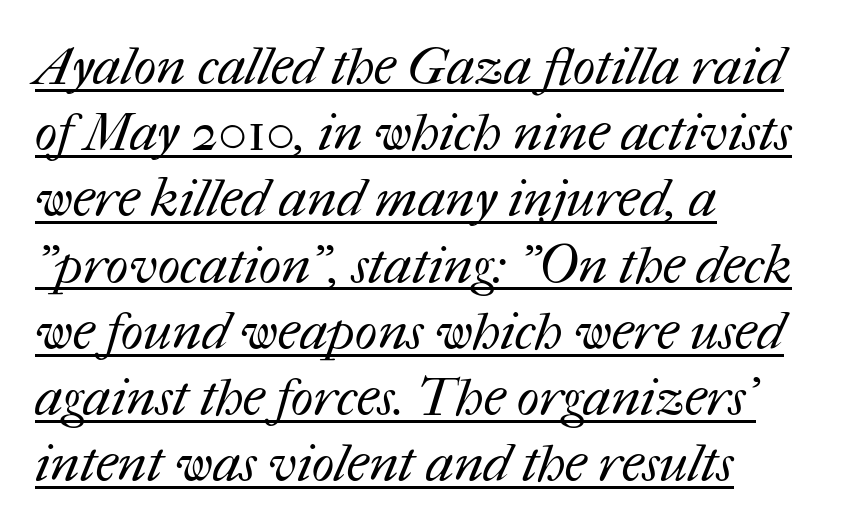
The image shows 53 px regular-weight type; set left-aligned, normal line spacing (1.25x), normal letter spacing, underlined; medium stroke contrast and a medium x-height.
